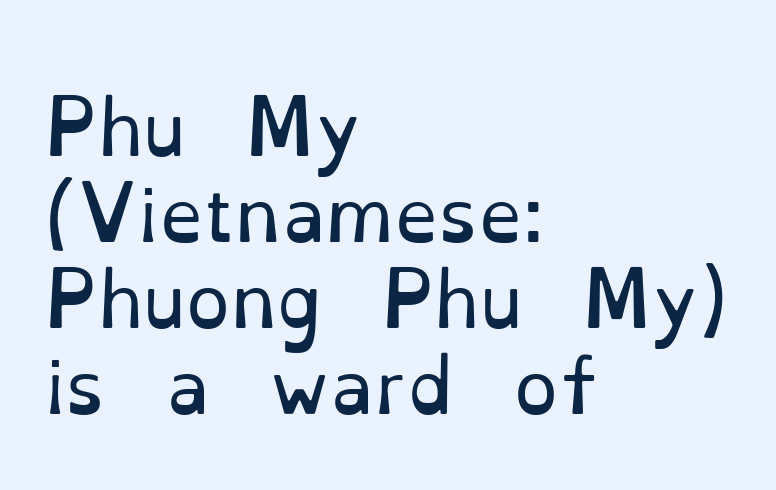
Q: Is the text bold? A: No.
Q: Is the text italic (slanted)? A: No, it is upright.
Q: Is the typeface a serif or a sans-serif typeface? A: Serif.
Q: Is the text underlined? A: No.
Q: How is the paragraph aligned? A: Left-aligned.
Q: Is the spacing between letters normal or unusually wide? A: Normal.
Q: Width (condensed, normal, or wide)? A: Normal.
Q: Stroke contrast? A: Low.
Q: x-height? A: Small.
Q: Monospaced? A: No.
